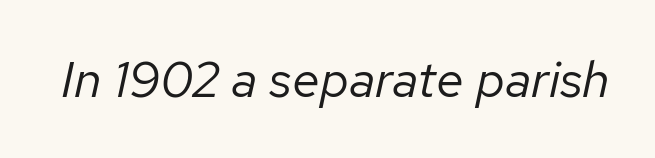
The image shows 51 px regular-weight type, italic (leaning right); set normal letter spacing, not underlined; low stroke contrast and a medium x-height.
